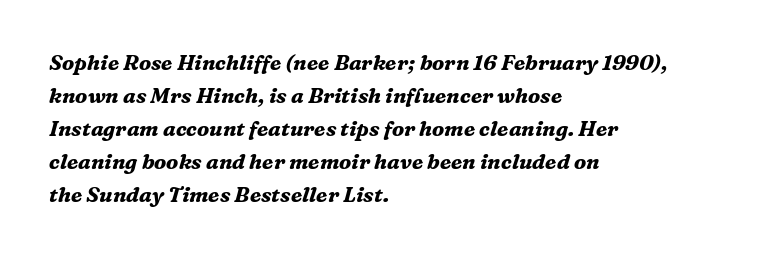
The image shows 21 px bold type, italic (leaning right); set left-aligned, normal line spacing (1.57x), normal letter spacing, not underlined.
